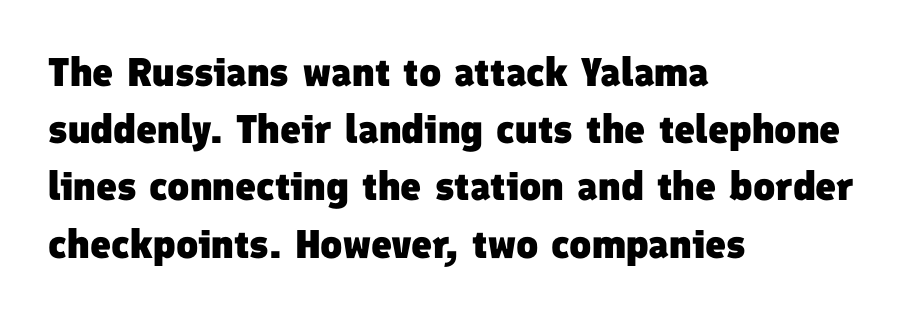
The image shows 40 px heavy sans-serif type; set left-aligned, normal line spacing (1.43x), normal letter spacing, not underlined; low stroke contrast and a medium x-height.
